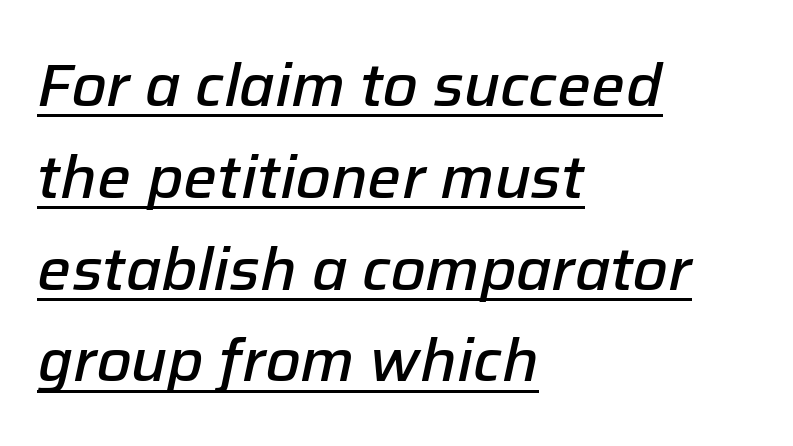
Q: Is the text bold? A: Semi-bold.
Q: Is the text italic (slanted)? A: Yes, it leans right by about 12 degrees.
Q: Is the text underlined? A: Yes.
Q: How is the paragraph aligned? A: Left-aligned.
Q: Is the spacing between letters normal or unusually wide? A: Normal.
Q: Is the spacing between lines tight, normal or loose? A: Normal.
Q: Width (condensed, normal, or wide)? A: Normal.
Q: Stroke contrast? A: Low.
Q: x-height? A: Medium.
Q: Monospaced? A: No.
